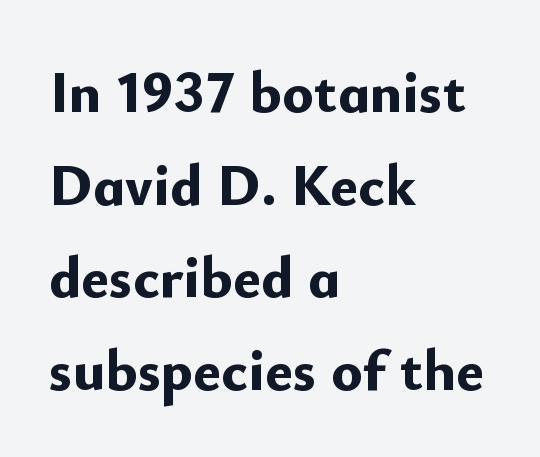
The image shows 59 px bold sans-serif type, upright; set left-aligned, normal line spacing (1.57x), normal letter spacing, not underlined; low stroke contrast and a small x-height.
